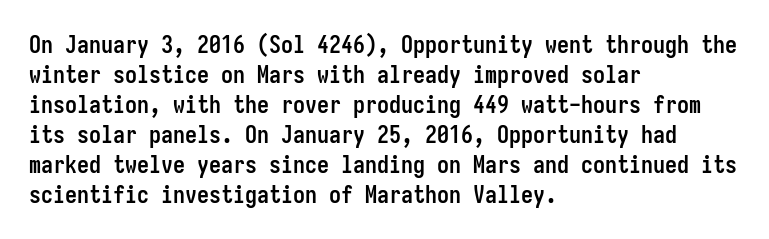
Q: Is the text bold? A: Yes.
Q: Is the text italic (slanted)? A: No, it is upright.
Q: Is the text underlined? A: No.
Q: How is the paragraph aligned? A: Left-aligned.
Q: Is the spacing between letters normal or unusually wide? A: Normal.
Q: Is the spacing between lines tight, normal or loose? A: Normal.
